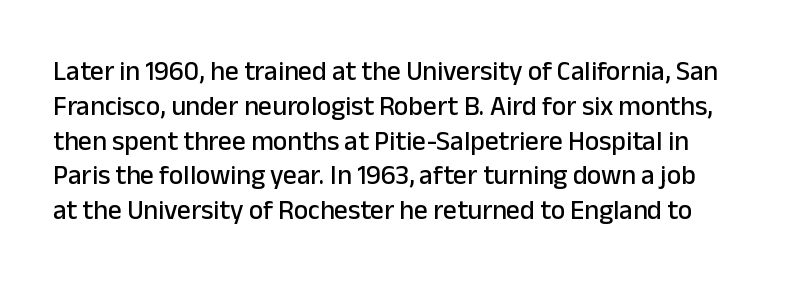
Caption: standard tracking, unaltered. Designer's note — italics off, roman on. Horizontal bands of white between lines are of average thickness. Lines of text with bare space underneath.
